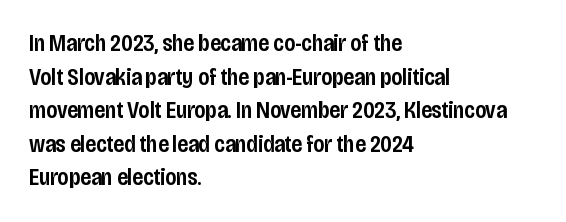
The image shows 23 px text type, upright; set left-aligned, normal line spacing (1.46x), normal letter spacing, not underlined.
